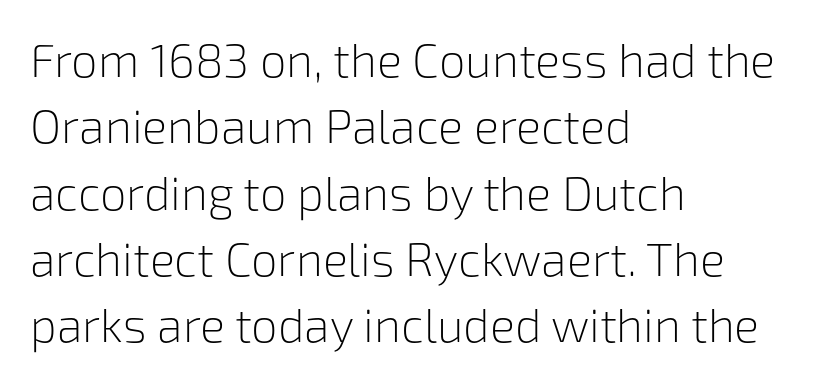
Q: Is the text bold? A: No.
Q: Is the text italic (slanted)? A: No, it is upright.
Q: Is the typeface a serif or a sans-serif typeface? A: Sans-serif.
Q: Is the text underlined? A: No.
Q: How is the paragraph aligned? A: Left-aligned.
Q: Is the spacing between letters normal or unusually wide? A: Normal.
Q: Is the spacing between lines tight, normal or loose? A: Normal.
Q: Width (condensed, normal, or wide)? A: Normal.
Q: Stroke contrast? A: Low.
Q: x-height? A: Medium.
Q: Monospaced? A: No.
